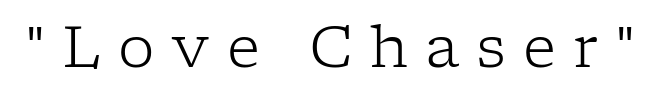
{"serif": "yes", "italic": "no", "bold": "no", "weight": "light", "width": "normal", "stroke_contrast": "low", "x_height": "medium", "monospaced": "no", "underline": "no", "letter_spacing": "wide", "letter_spacing_em": 0.29, "glyph_px": 58}
